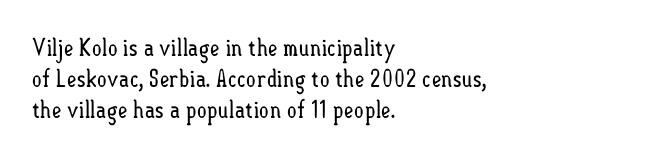
The image shows 24 px text type, upright; set left-aligned, normal line spacing (1.29x), normal letter spacing, not underlined.
